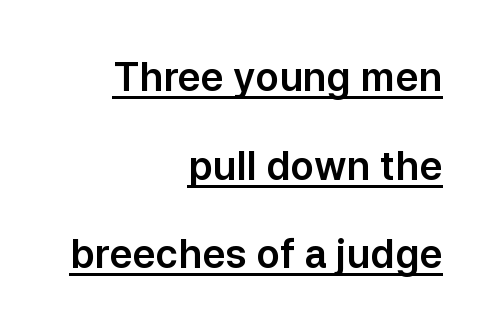
The image shows 39 px sans-serif type, upright; set right-aligned, loose line spacing (2.27x), normal letter spacing, underlined; low stroke contrast and a medium x-height.
